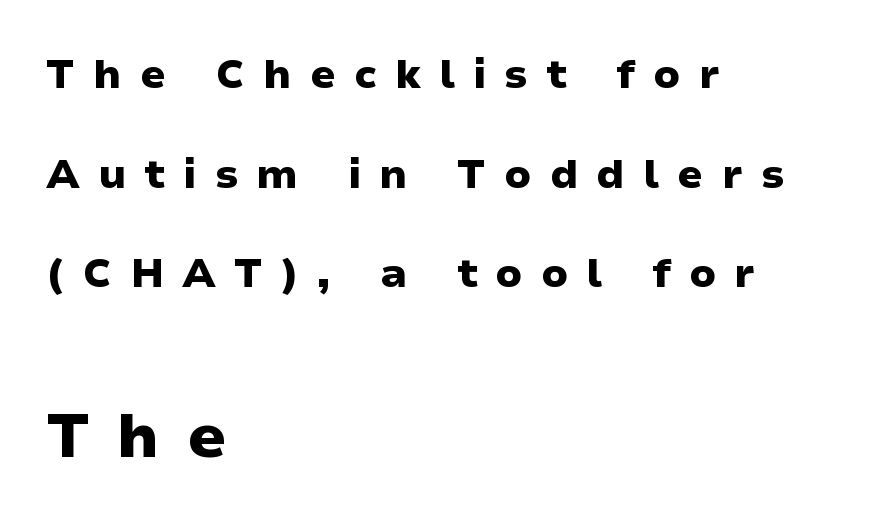
Q: Is the text bold? A: Yes.
Q: Is the text italic (slanted)? A: No, it is upright.
Q: Is the typeface a serif or a sans-serif typeface? A: Sans-serif.
Q: Is the text underlined? A: No.
Q: How is the paragraph aligned? A: Left-aligned.
Q: Is the spacing between letters normal or unusually wide? A: Unusually wide.
Q: Is the spacing between lines tight, normal or loose? A: Loose.
Q: Which block of text is set in a larger size, the first (top) or the second (bottom)? A: The second (bottom) one.
Q: Width (condensed, normal, or wide)? A: Wide.
Q: Stroke contrast? A: Low.
Q: x-height? A: Medium.
Q: Monospaced? A: No.
